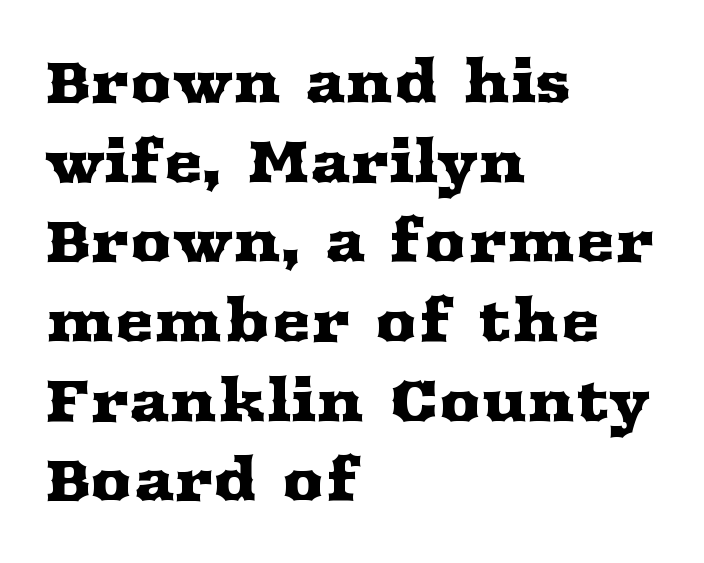
The image shows 59 px wide serif type, upright; set left-aligned, normal line spacing (1.35x), normal letter spacing, not underlined; medium stroke contrast and a medium x-height.
